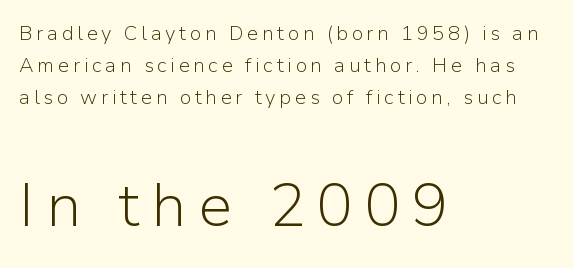
This is roman type, the default non-slanted kind. The letters in the lower block stand taller than those in the block above. Reading down the block, your eye returns to a fixed left position each line. Here the designer chose a conventional face with non-uniform glyph widths. Each new line begins a customary step beneath the previous one. Lines of text with bare space underneath.
